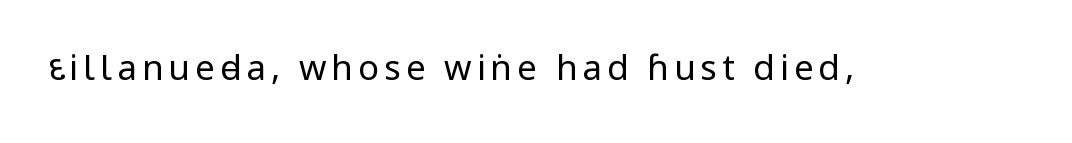
Weight: not bold — regular or lighter. Nobody drew a line under any word here. These lines are composed in type without serifs. This sample uses an upright cut, with every glyph sitting square on the baseline.
